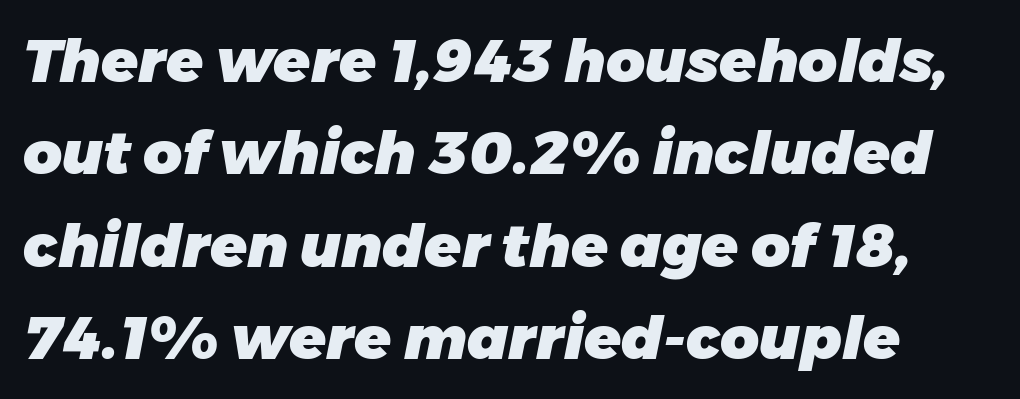
Tracking value appears to be zero — textbook default spacing. The face used here is proportionally spaced, like ordinary book or web type. Compared with typical paragraphs, the rows here are spaced about the same. Is the type bold? Yes — the strokes are clearly thick and heavy.
